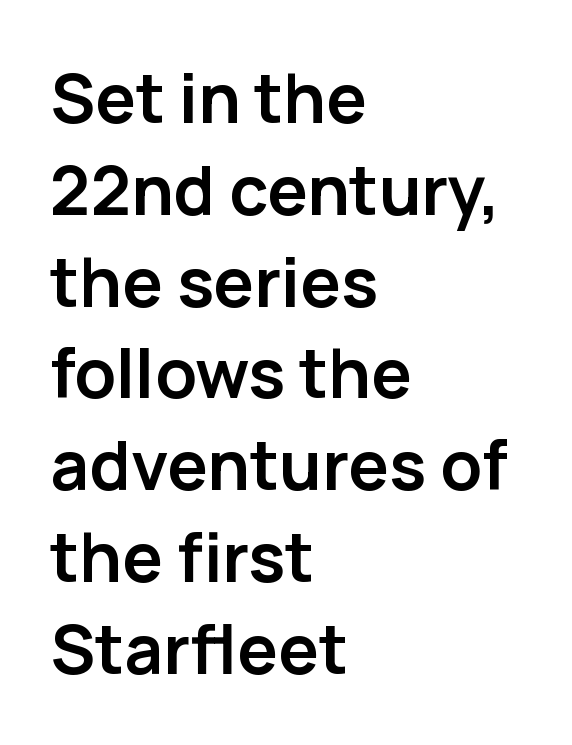
Q: Is the text bold? A: Yes.
Q: Is the text italic (slanted)? A: No, it is upright.
Q: Is the typeface a serif or a sans-serif typeface? A: Sans-serif.
Q: Is the text underlined? A: No.
Q: How is the paragraph aligned? A: Left-aligned.
Q: Is the spacing between letters normal or unusually wide? A: Normal.
Q: Is the spacing between lines tight, normal or loose? A: Normal.
Q: Width (condensed, normal, or wide)? A: Normal.
Q: Stroke contrast? A: Low.
Q: x-height? A: Medium.
Q: Monospaced? A: No.
